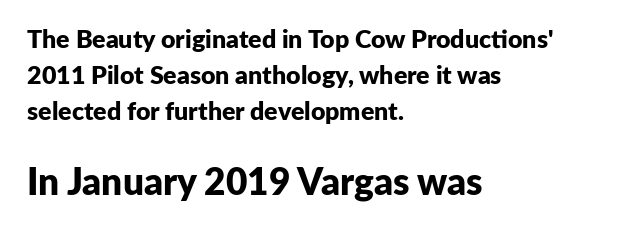
The image shows 37 px bold sans-serif type, upright; set left-aligned, normal line spacing (1.45x), normal letter spacing, not underlined; the second (bottom) block is 1.48x larger; low stroke contrast and a medium x-height.
